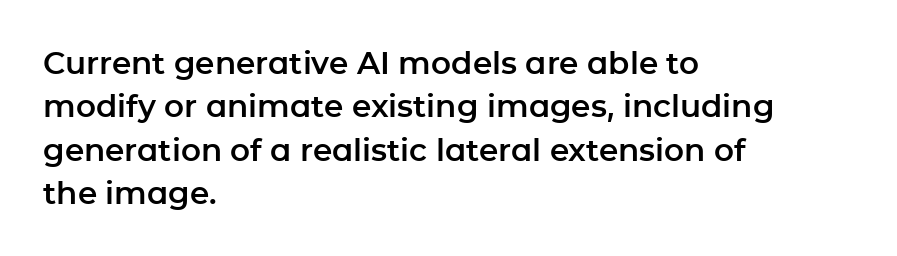
A roman cut, with each character standing at attention. The paragraph shown leans on its left margin. Check the space under the baseline: it is left empty. The face used here is proportionally spaced, like ordinary book or web type. The face used here is rendered with its standard letterfit. Compared with typical paragraphs, the rows here are spaced about the same.
